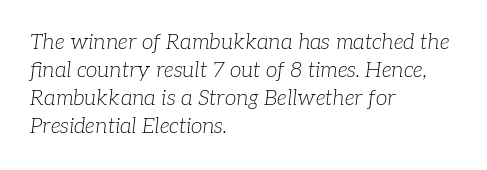
{"italic": "yes", "lean": "right", "slant_degrees": 7, "bold": "no", "underline": "no", "align": "left", "line_spacing": "normal", "line_spacing_ratio": 1.33, "letter_spacing": "normal", "letter_spacing_em": 0.0, "glyph_px": 21}
